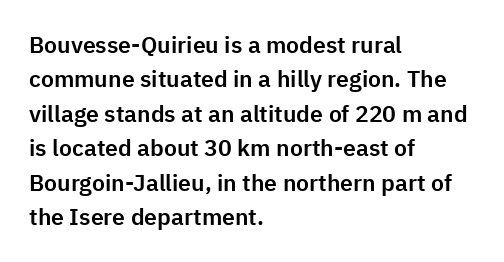
The image shows 23 px text type, upright; set left-aligned, normal line spacing (1.5x), normal letter spacing, not underlined.
